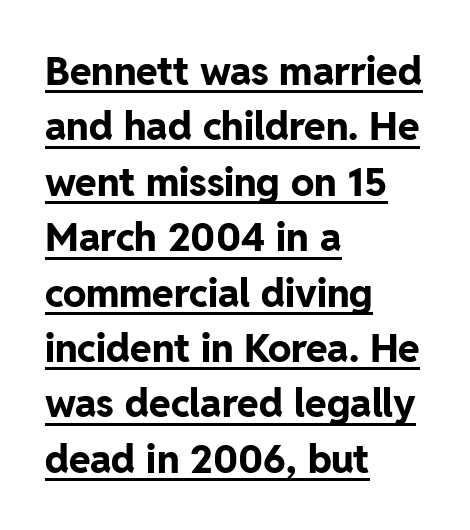
Q: Is the text bold? A: Yes.
Q: Is the text italic (slanted)? A: No, it is upright.
Q: Is the typeface a serif or a sans-serif typeface? A: Sans-serif.
Q: Is the text underlined? A: Yes.
Q: How is the paragraph aligned? A: Left-aligned.
Q: Is the spacing between letters normal or unusually wide? A: Normal.
Q: Is the spacing between lines tight, normal or loose? A: Normal.
Q: Width (condensed, normal, or wide)? A: Normal.
Q: Stroke contrast? A: Low.
Q: x-height? A: Medium.
Q: Monospaced? A: No.
